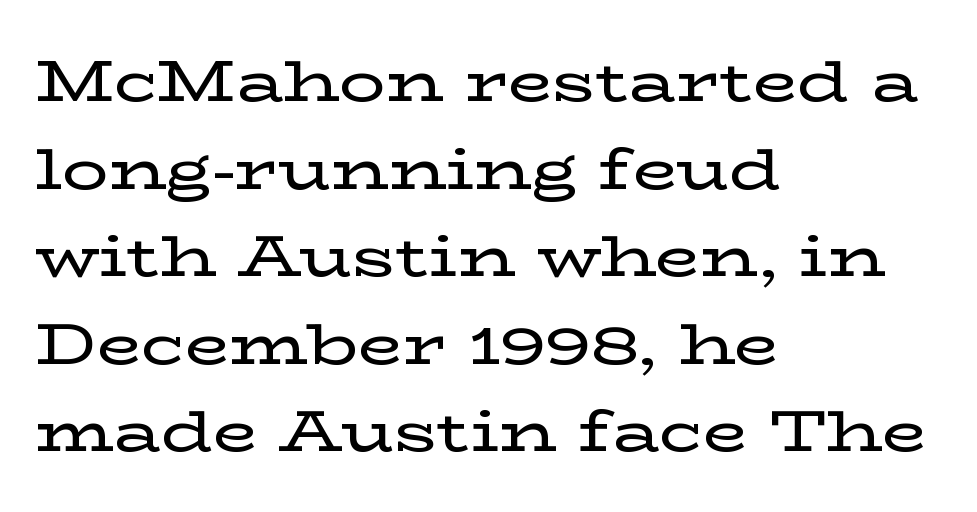
Q: Is the text italic (slanted)? A: No, it is upright.
Q: Is the typeface a serif or a sans-serif typeface? A: Serif.
Q: Is the text underlined? A: No.
Q: How is the paragraph aligned? A: Left-aligned.
Q: Is the spacing between letters normal or unusually wide? A: Normal.
Q: Is the spacing between lines tight, normal or loose? A: Normal.
Q: Width (condensed, normal, or wide)? A: Wide.
Q: Stroke contrast? A: Low.
Q: x-height? A: Medium.
Q: Monospaced? A: No.
